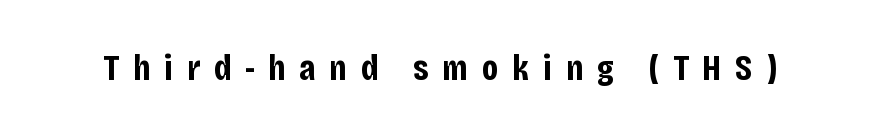
The face used here is rendered with a markedly widened letterfit. A typesetter would call this proportional, since set widths differ per character. The foot of each line stays bare and open. The letters stand upright; this is a roman face.
